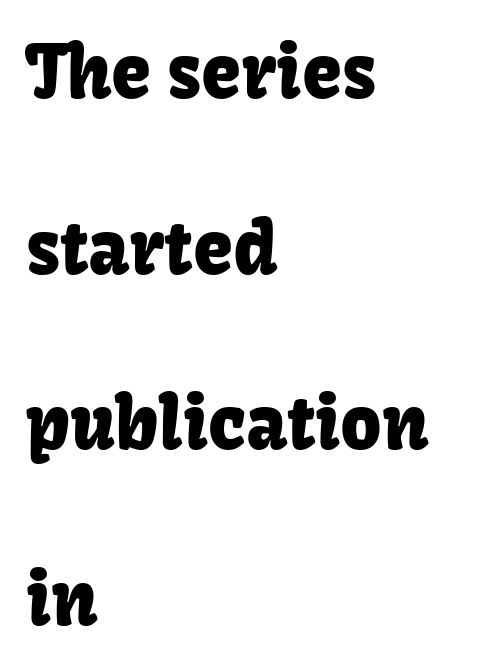
Q: Is the text italic (slanted)? A: No, it is upright.
Q: Is the typeface a serif or a sans-serif typeface? A: Sans-serif.
Q: Is the text underlined? A: No.
Q: How is the paragraph aligned? A: Left-aligned.
Q: Is the spacing between letters normal or unusually wide? A: Normal.
Q: Is the spacing between lines tight, normal or loose? A: Loose.
Q: Width (condensed, normal, or wide)? A: Normal.
Q: Stroke contrast? A: Low.
Q: x-height? A: Medium.
Q: Monospaced? A: No.
